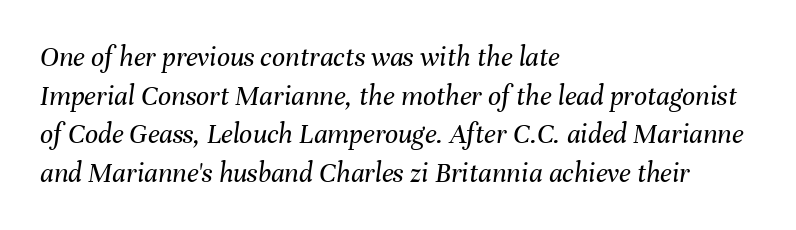
Q: Is the text bold? A: No.
Q: Is the text italic (slanted)? A: Yes, it leans right by about 8 degrees.
Q: Is the text underlined? A: No.
Q: How is the paragraph aligned? A: Left-aligned.
Q: Is the spacing between letters normal or unusually wide? A: Normal.
Q: Is the spacing between lines tight, normal or loose? A: Normal.
Q: Width (condensed, normal, or wide)? A: Normal.
Q: Stroke contrast? A: Medium.
Q: x-height? A: Medium.
Q: Monospaced? A: No.
